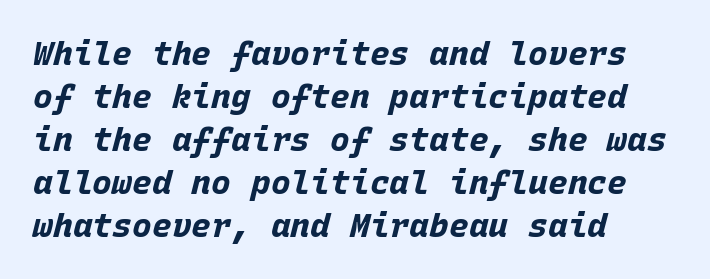
{"italic": "yes", "lean": "right", "slant_degrees": 15, "bold": "yes", "weight": "bold", "width": "normal", "stroke_contrast": "low", "x_height": "large", "monospaced": "yes", "underline": "no", "align": "left", "line_spacing": "normal", "line_spacing_ratio": 1.3, "letter_spacing": "normal", "letter_spacing_em": 0.0, "glyph_px": 33}
